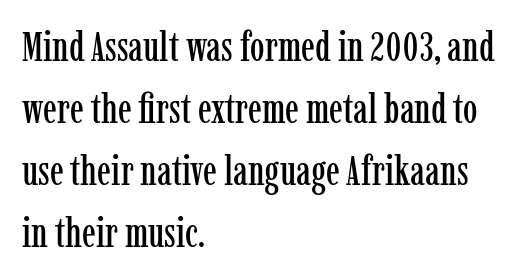
You could not count columns in this text — the font is proportionally spaced. The rendering keeps characters at their native spacing. These lines stack with their left ends in a neat column. Horizontal bands of white between lines are of average thickness. Quick note: underline off. Old-style or modern, the face here clearly has serifs.
